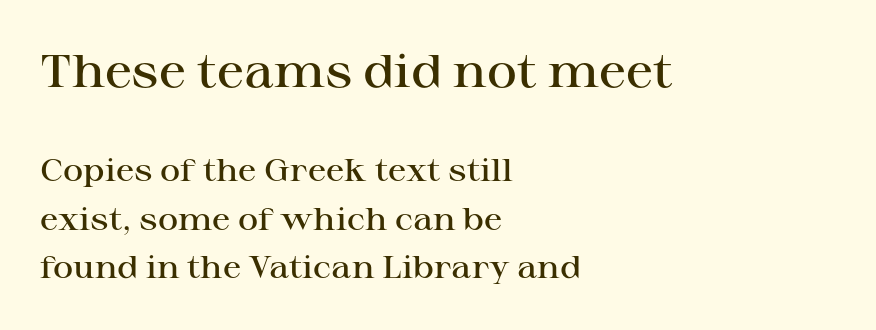
Italic? Not at all — the glyphs are vertical. This sample is left-justified, so line endings fall wherever the words run out. Underlining? Definitely not there. The sample has been set in demibold, a notch under bold. Think of a printed novel: that variable character pitch is what you see here. Line spacing here is normal.
